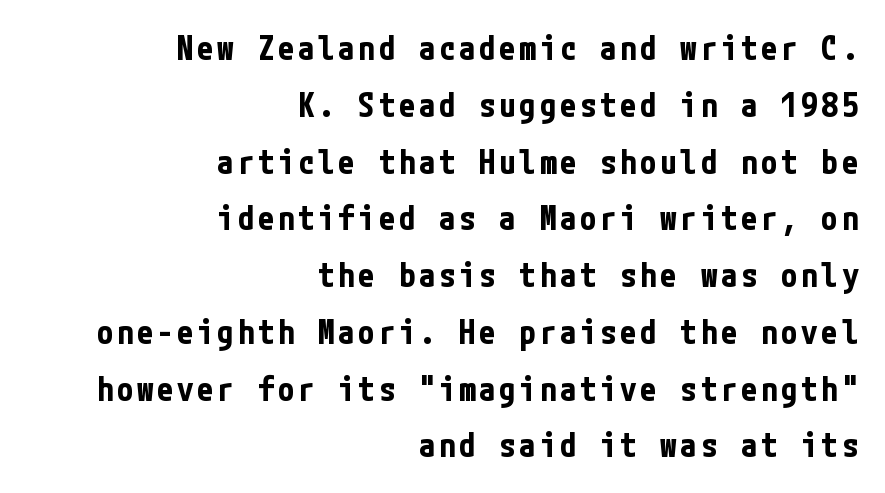
What weight is shown? A full bold with thick strokes. Underlining? Definitely not there. The glyphs in this specimen are sans serif. The text block is weighted toward the right margin, trailing off unevenly leftward. Characters remain perfectly vertical along every line.
